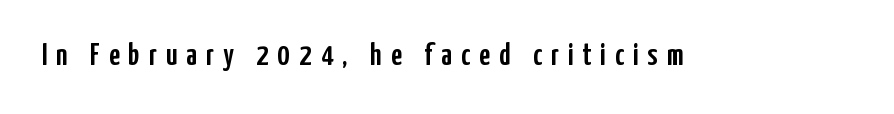
Does extra space separate the letters? Yes, quite a lot of it. The rendering shows plain stroke endings on the letterforms — a sans-serif design. The strip under each line holds only bare page. Spacing verdict: proportional, widths tailored to each character. Does the lettering tilt? It doesn't — this is upright.
